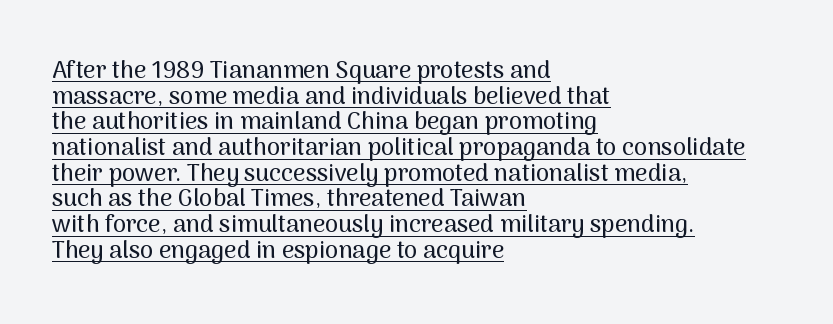
Q: Is the text italic (slanted)? A: No, it is upright.
Q: Is the text underlined? A: Yes.
Q: How is the paragraph aligned? A: Left-aligned.
Q: Is the spacing between letters normal or unusually wide? A: Normal.
Q: Is the spacing between lines tight, normal or loose? A: Tight.
